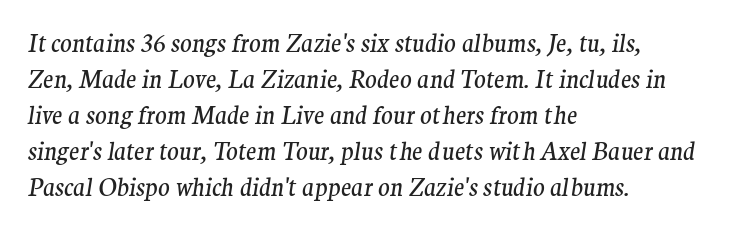
Counters stay open thanks to moderate or lighter strokes. Tall strokes in this sample are angled rather than plumb. Only glyphs here, with clear space below each row. This rendering uses left alignment, leaving the right contour irregular. The horizontal fit of the characters is conventional and even. Honestly, the row spacing looks completely unremarkable.
